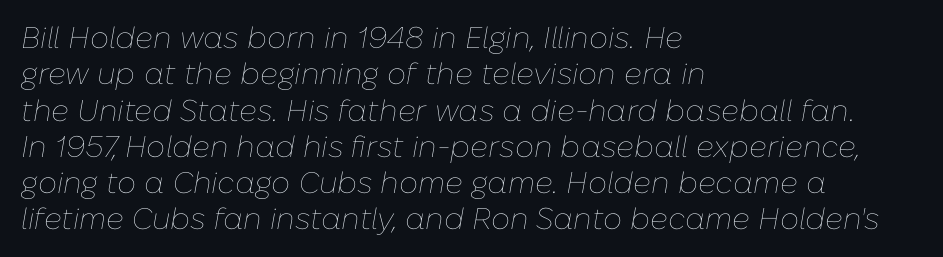
The image shows 30 px thin type, italic (leaning right); set left-aligned, line spacing 1.21x, normal letter spacing, not underlined; low stroke contrast and a medium x-height.
